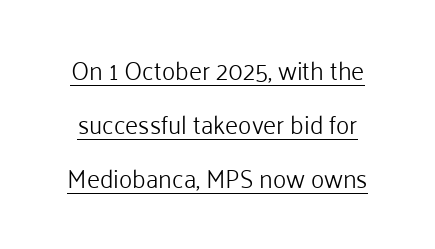
The image shows 25 px text type, upright; set loose line spacing (2.17x), normal letter spacing, underlined.
